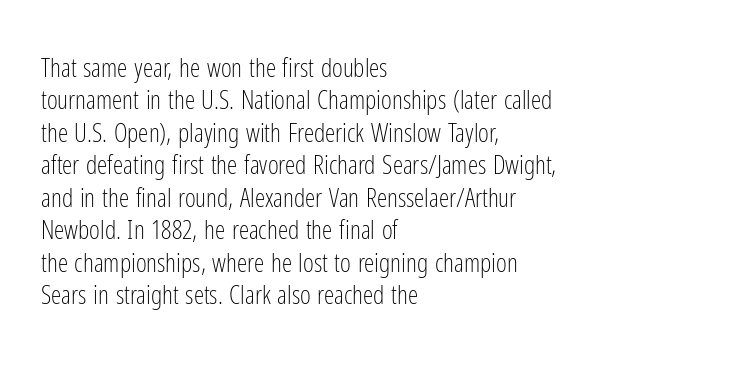
Q: Is the text bold? A: No.
Q: Is the text italic (slanted)? A: No, it is upright.
Q: Is the text underlined? A: No.
Q: How is the paragraph aligned? A: Left-aligned.
Q: Is the spacing between letters normal or unusually wide? A: Normal.
Q: Is the spacing between lines tight, normal or loose? A: Normal.
